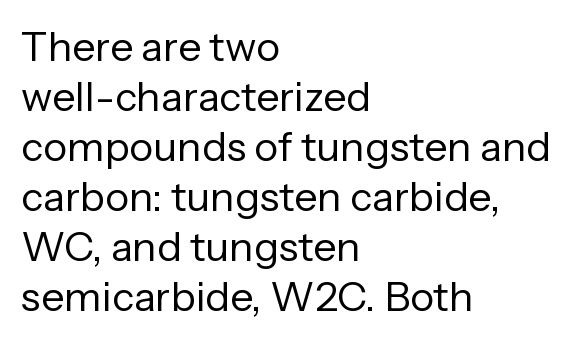
{"serif": "no", "italic": "no", "bold": "no", "weight": "regular", "width": "normal", "stroke_contrast": "low", "x_height": "medium", "monospaced": "no", "underline": "no", "align": "left", "line_spacing_ratio": 1.22, "letter_spacing": "normal", "letter_spacing_em": 0.0, "glyph_px": 41}
